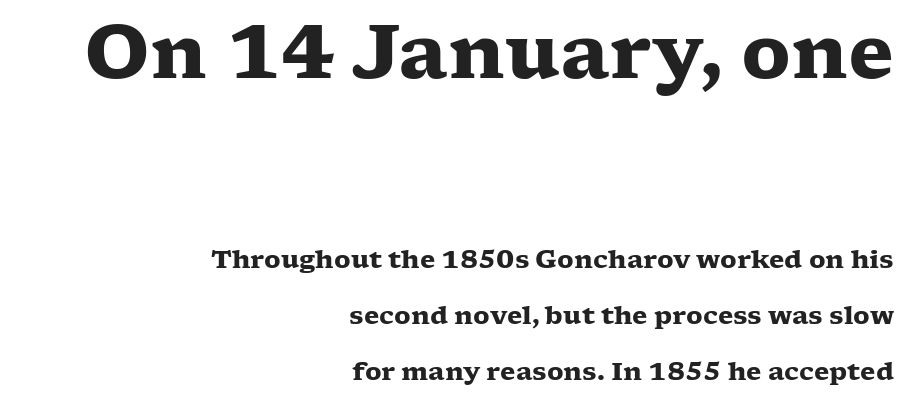
The passage shown begins with its larger block and ends with its smaller one. Ordinary non-slanted type is in use. Character widths vary here, with narrow letters taking less room than wide ones. The passage shown has conventional tracking throughout.
